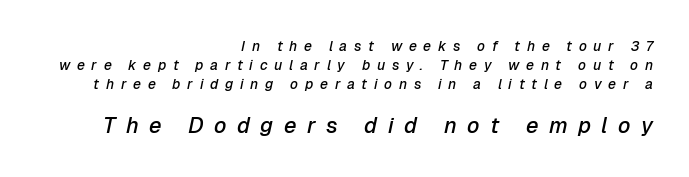
The image shows 22 px text type, italic (leaning right); set right-aligned, normal line spacing (1.35x), unusually wide letter spacing (+0.48 em), not underlined; the second (bottom) block is 1.57x larger.
